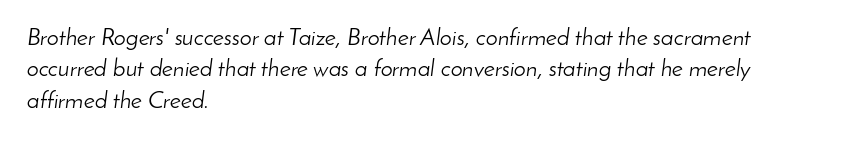
The image shows 24 px text type, italic (leaning right); set left-aligned, normal line spacing (1.31x), normal letter spacing, not underlined.
